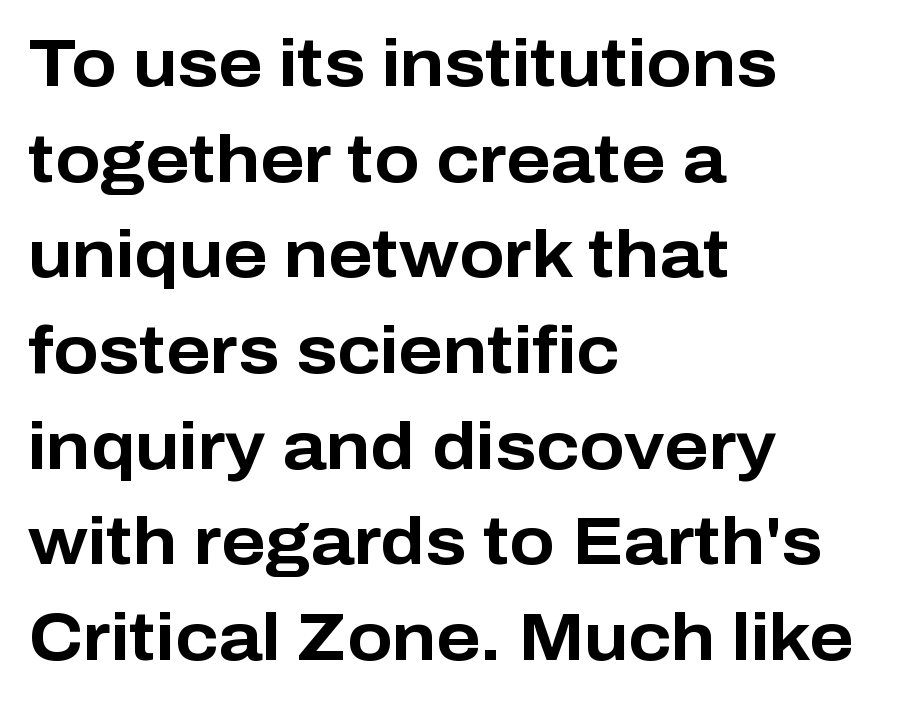
The image shows 66 px bold sans-serif type, upright; set left-aligned, normal line spacing (1.45x), normal letter spacing, not underlined; low stroke contrast and a medium x-height.
